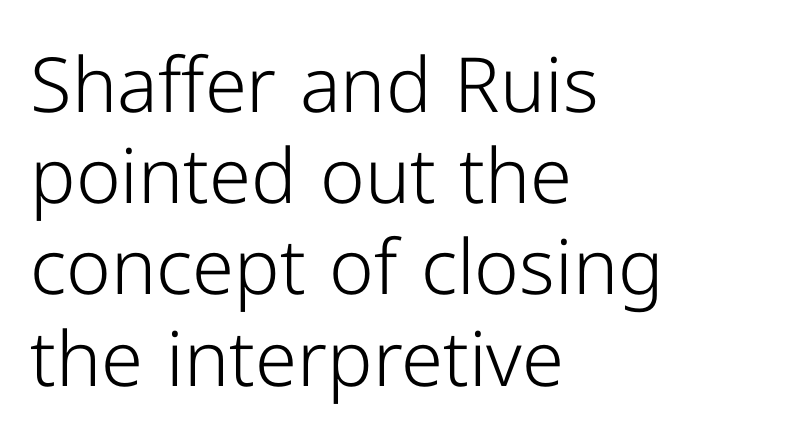
The image shows 76 px light sans-serif type, upright; set left-aligned, line spacing 1.2x, normal letter spacing, not underlined; low stroke contrast and a medium x-height.
